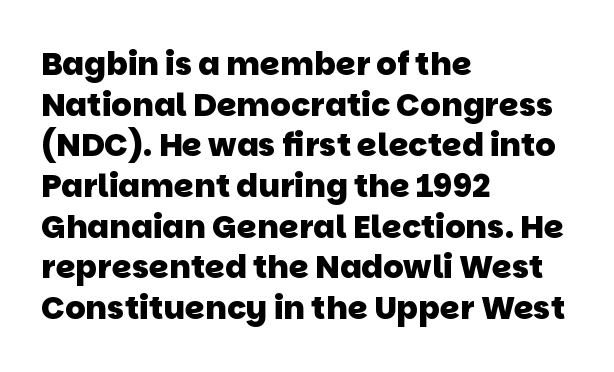
{"serif": "no", "bold": "yes", "weight": "heavy", "width": "normal", "stroke_contrast": "low", "x_height": "large", "monospaced": "no", "underline": "no", "align": "left", "line_spacing": "normal", "line_spacing_ratio": 1.27, "letter_spacing": "normal", "letter_spacing_em": 0.0, "glyph_px": 32}
